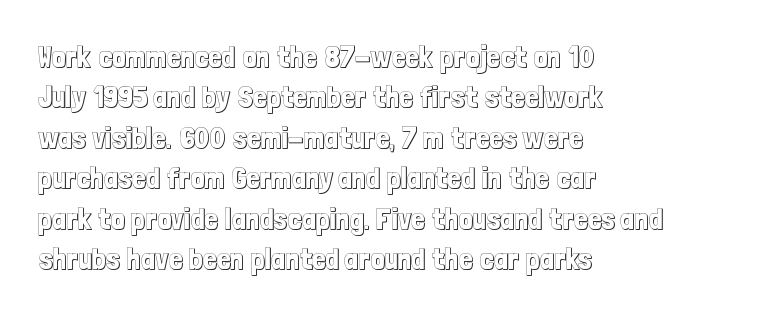
{"italic": "no", "width": "condensed", "x_height": "medium", "monospaced": "no", "underline": "no", "align": "left", "line_spacing": "normal", "line_spacing_ratio": 1.35, "letter_spacing": "normal", "letter_spacing_em": 0.0, "glyph_px": 30}
